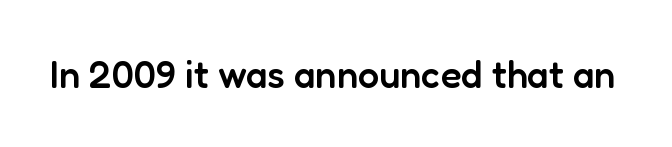
Style check: upright. These lines keep a tight, regular rhythm from letter to letter. As a designer I'd log this as weight 600, semibold. The gap between lines stays unmarked. The type family on display is of the sans-serif kind.
